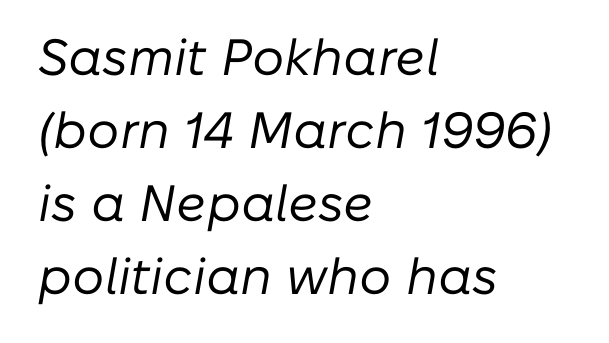
The rendering uses natural spacing where letterforms have individual widths. Casual observation: everything's shoved over to the left. The leading is moderate, giving the passage an even texture. The specimen reads as italic at a glance. Glance below the letters and you will spot only blank space. Here the glyphs are tracked normally, forming tight word shapes.
